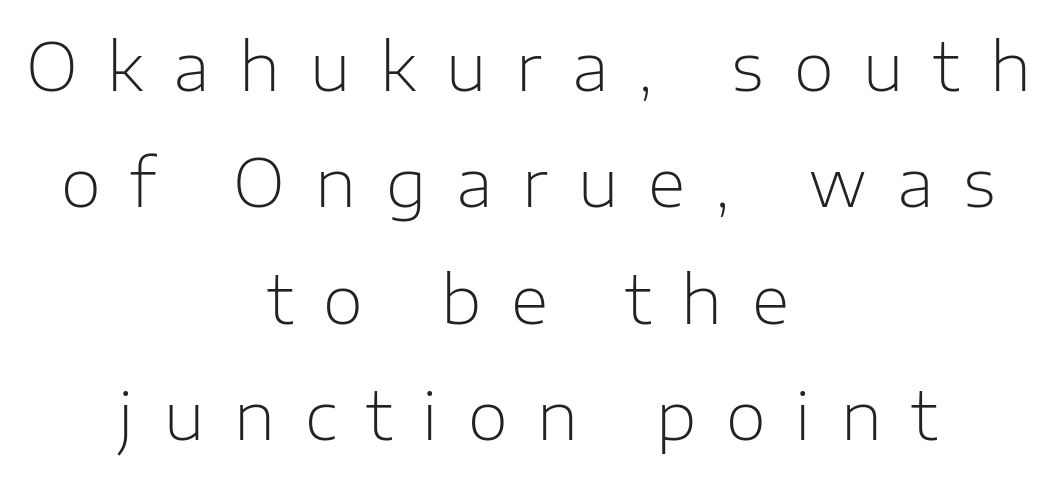
The image shows 65 px light sans-serif type, upright; set centered, line spacing 1.79x, unusually wide letter spacing (+0.46 em), not underlined; low stroke contrast and a medium x-height.
